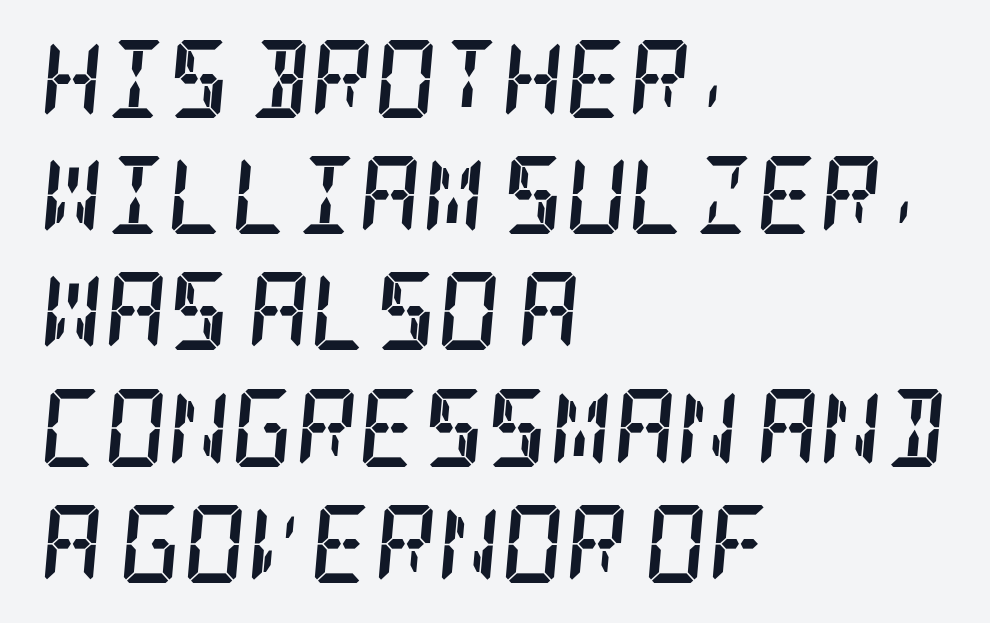
The font's italic variant was chosen for this text. There is no visible air inserted between adjacent glyphs. Rule under the text: the space is simply empty. These lines stack with their left ends in a neat column. These lines sit exactly where default settings would place them. Yep, those are serifs on the letters.
